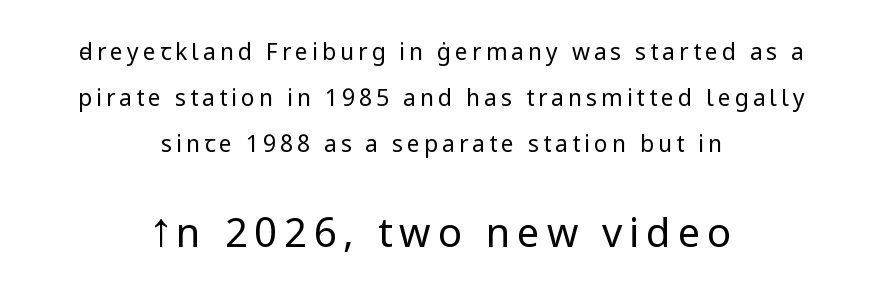
The strokes carry an ordinary text weight at most. Unlike italic type, these characters show no tilt at all. The more generous point size was reserved for the lower chunk. You could not count columns in this text — the font is proportionally spaced. Horizontal alignment here is central, giving a formal, balanced look.
